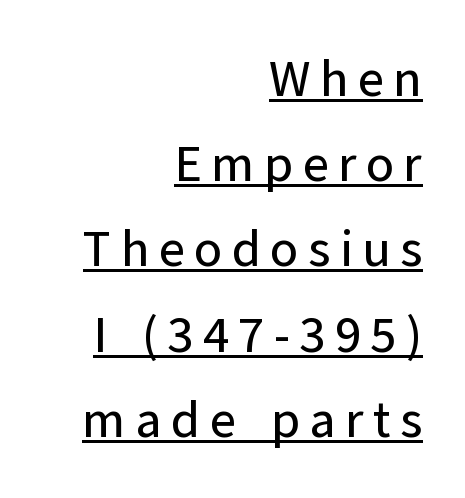
{"serif": "no", "italic": "no", "width": "normal", "stroke_contrast": "low", "x_height": "medium", "monospaced": "no", "underline": "yes", "align": "right", "line_spacing": "normal", "line_spacing_ratio": 1.67, "glyph_px": 51}
